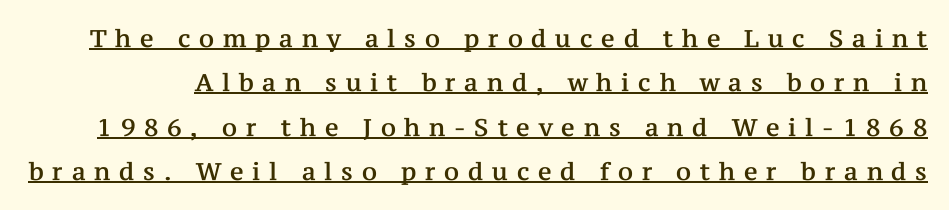
Q: Is the text italic (slanted)? A: No, it is upright.
Q: Is the text underlined? A: Yes.
Q: Is the spacing between letters normal or unusually wide? A: Unusually wide.
